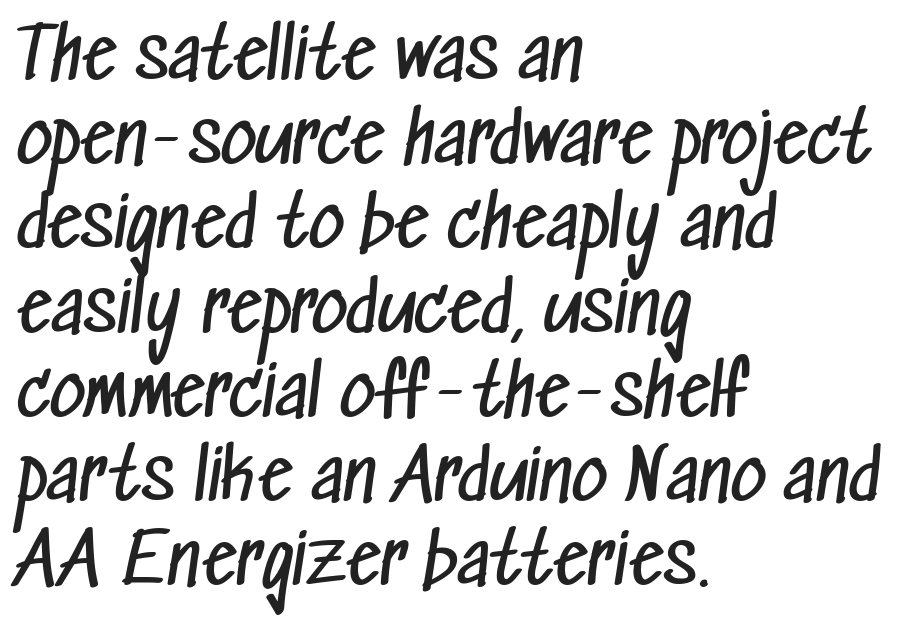
Q: Is the text bold? A: No.
Q: Is the typeface a serif or a sans-serif typeface? A: Sans-serif.
Q: Is the text underlined? A: No.
Q: How is the paragraph aligned? A: Left-aligned.
Q: Is the spacing between letters normal or unusually wide? A: Normal.
Q: Width (condensed, normal, or wide)? A: Condensed.
Q: Stroke contrast? A: Low.
Q: x-height? A: Medium.
Q: Monospaced? A: No.
